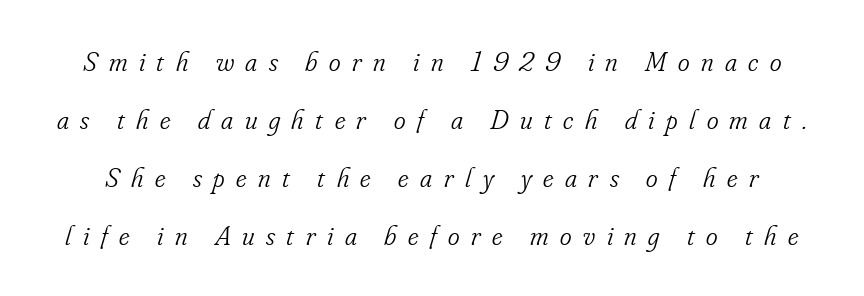
{"serif": "yes", "italic": "yes", "lean": "right", "slant_degrees": 16, "bold": "no", "weight": "light", "width": "condensed", "stroke_contrast": "low", "x_height": "small", "monospaced": "no", "underline": "no", "line_spacing": "loose", "line_spacing_ratio": 2.07, "letter_spacing": "wide", "letter_spacing_em": 0.41, "glyph_px": 28}
